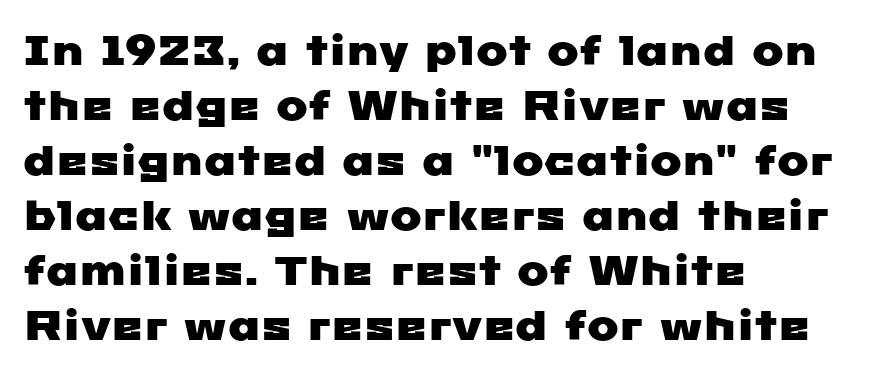
Note the varied advance widths — an 'i' is clearly narrower than an 'm'. A typesetter would call this zero additional tracking. Notice how the passage keeps a crisp vertical edge on the left only. Lines of text with bare space underneath. The leading is moderate, giving the passage an even texture. The typeface chosen for these lines omits serifs.
